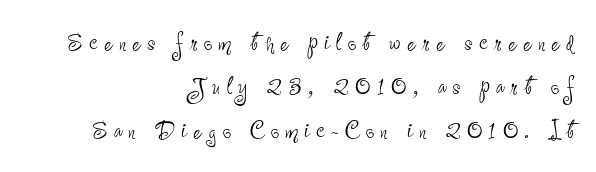
{"serif": "no", "bold": "no", "weight": "thin", "width": "condensed", "stroke_contrast": "low", "x_height": "small", "monospaced": "no", "underline": "no", "align": "right", "line_spacing": "normal", "line_spacing_ratio": 1.47, "letter_spacing": "wide", "letter_spacing_em": 0.21, "glyph_px": 30}
